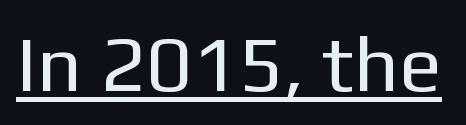
The image shows 79 px regular-weight sans-serif type, upright; set normal letter spacing, underlined; low stroke contrast and a medium x-height.
